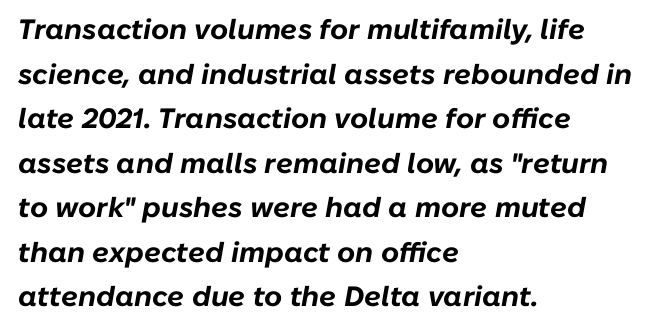
{"italic": "yes", "lean": "right", "slant_degrees": 10, "bold": "yes", "weight": "bold", "width": "normal", "stroke_contrast": "low", "x_height": "medium", "monospaced": "no", "underline": "no", "align": "left", "line_spacing": "normal", "line_spacing_ratio": 1.59, "letter_spacing": "normal", "letter_spacing_em": 0.0, "glyph_px": 28}
